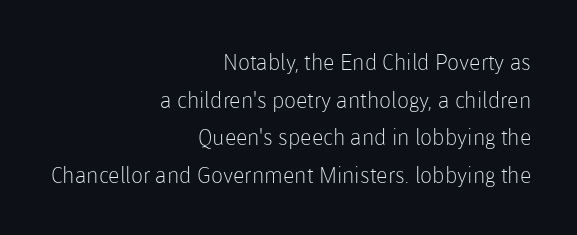
Each word holds together tightly as a unit, with standard inter-letter gaps. Every row of glyphs terminates at an identical x-position on the right. Each row of text sits above clean, open space. The typography opts for an upright posture over an oblique one.
